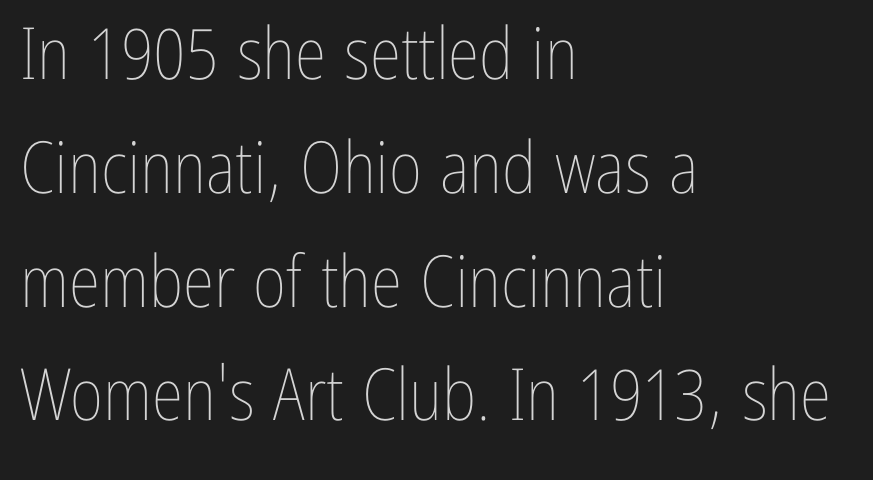
{"italic": "no", "bold": "no", "weight": "thin", "width": "condensed", "stroke_contrast": "low", "x_height": "medium", "monospaced": "no", "underline": "no", "align": "left", "line_spacing": "normal", "line_spacing_ratio": 1.58, "letter_spacing": "normal", "letter_spacing_em": 0.0, "glyph_px": 72}
